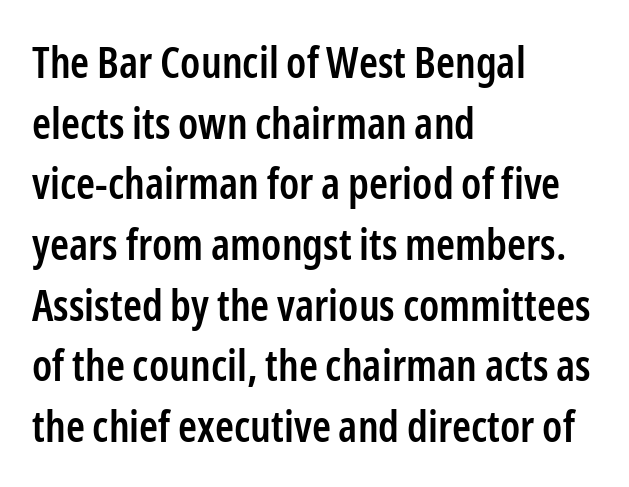
{"serif": "no", "italic": "no", "bold": "semi", "weight": "semibold", "width": "condensed", "stroke_contrast": "low", "x_height": "medium", "monospaced": "no", "underline": "no", "align": "left", "line_spacing": "normal", "line_spacing_ratio": 1.41, "letter_spacing": "normal", "letter_spacing_em": 0.0, "glyph_px": 43}
